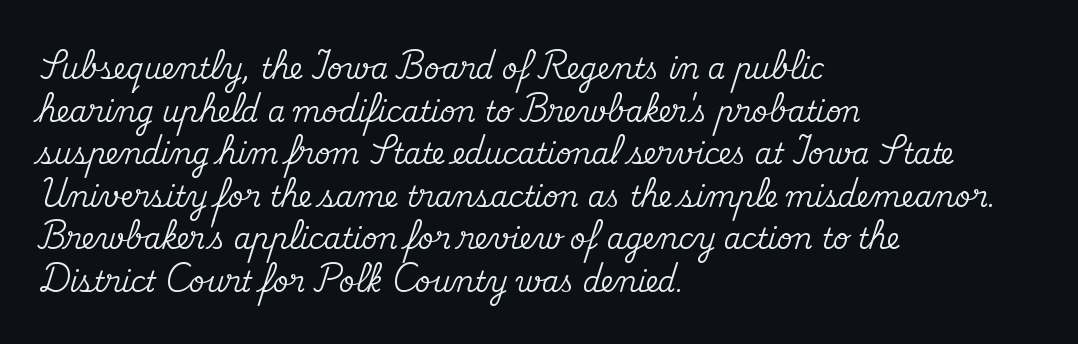
The image shows 28 px serif type; set left-aligned, normal line spacing (1.52x), normal letter spacing, not underlined; medium stroke contrast and a small x-height.
